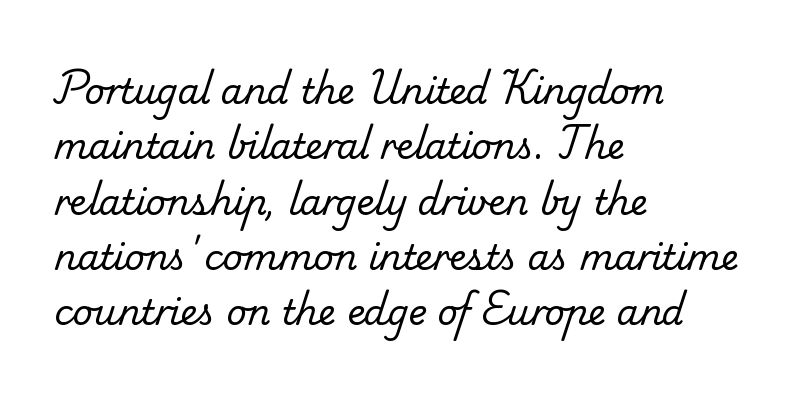
{"serif": "yes", "bold": "no", "weight": "regular", "width": "normal", "stroke_contrast": "low", "x_height": "small", "monospaced": "no", "underline": "no", "align": "left", "line_spacing": "normal", "line_spacing_ratio": 1.58, "letter_spacing": "normal", "letter_spacing_em": 0.0, "glyph_px": 35}
